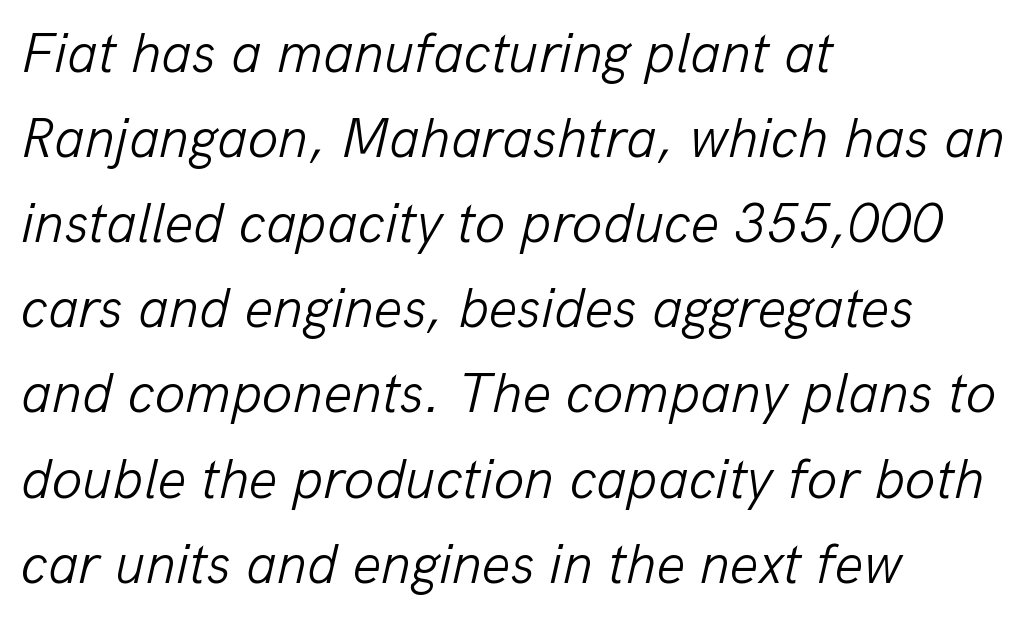
No heavy texture on the line: the type isn't bold. Observe the lean: these are italic letterforms. Summary of vertical rhythm: regular, with standard interline spacing. The gaps between neighbouring characters are ordinary and unremarkable.
